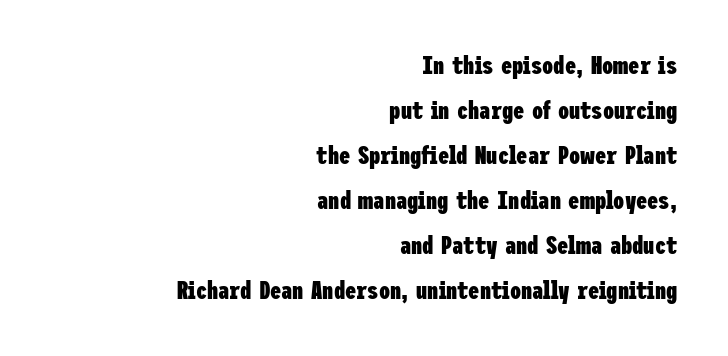
Students, this is bold: see how much ink each stroke carries. All the whitespace from short lines collects on the left. No extra tracking has been applied to these lines. The string is rendered with underlining switched off.
